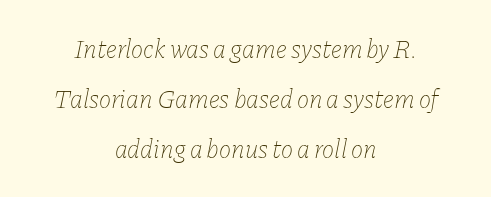
The image shows 26 px text type, italic (leaning right); set centered, loose line spacing (1.93x), normal letter spacing, not underlined.
